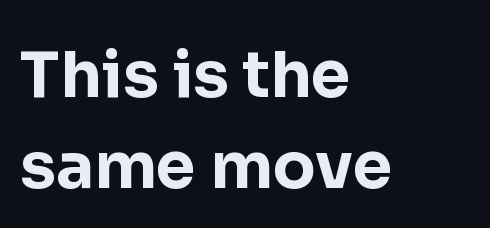
{"serif": "no", "italic": "no", "bold": "yes", "weight": "bold", "width": "normal", "stroke_contrast": "low", "x_height": "medium", "monospaced": "no", "underline": "no", "align": "left", "line_spacing": "normal", "line_spacing_ratio": 1.42, "letter_spacing": "normal", "letter_spacing_em": 0.0, "glyph_px": 64}
